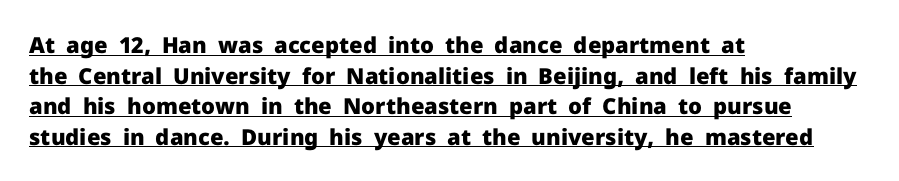
Q: Is the text bold? A: Yes.
Q: Is the text italic (slanted)? A: No, it is upright.
Q: Is the text underlined? A: Yes.
Q: How is the paragraph aligned? A: Left-aligned.
Q: Is the spacing between letters normal or unusually wide? A: Normal.
Q: Is the spacing between lines tight, normal or loose? A: Normal.
